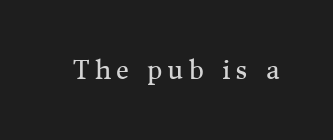
Nothing heavy about these letters — not bold at all. Students, note that the glyphs here are deliberately spaced far apart. The space directly below the letters is spotless. Rendered with straight, roman letterforms.
